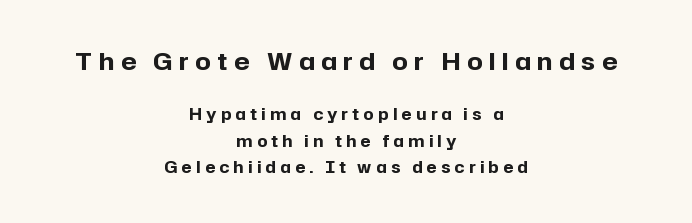
The image shows 24 px bold type, upright; set centered, normal line spacing (1.66x), unusually wide letter spacing (+0.28 em), not underlined; the first (top) block is 1.5x larger.
